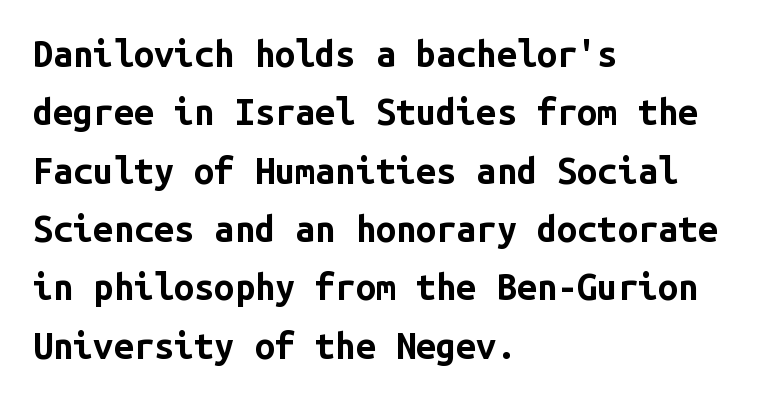
Q: Is the text bold? A: Yes.
Q: Is the text italic (slanted)? A: No, it is upright.
Q: Is the typeface a serif or a sans-serif typeface? A: Sans-serif.
Q: Is the text underlined? A: No.
Q: How is the paragraph aligned? A: Left-aligned.
Q: Is the spacing between letters normal or unusually wide? A: Normal.
Q: Is the spacing between lines tight, normal or loose? A: Normal.
Q: Width (condensed, normal, or wide)? A: Normal.
Q: Stroke contrast? A: Low.
Q: x-height? A: Medium.
Q: Monospaced? A: Yes.
